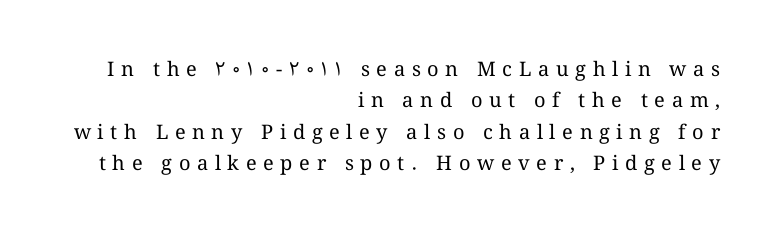
{"italic": "no", "bold": "no", "underline": "no", "align": "right", "line_spacing": "normal", "line_spacing_ratio": 1.57, "letter_spacing": "wide", "letter_spacing_em": 0.33, "glyph_px": 20}
